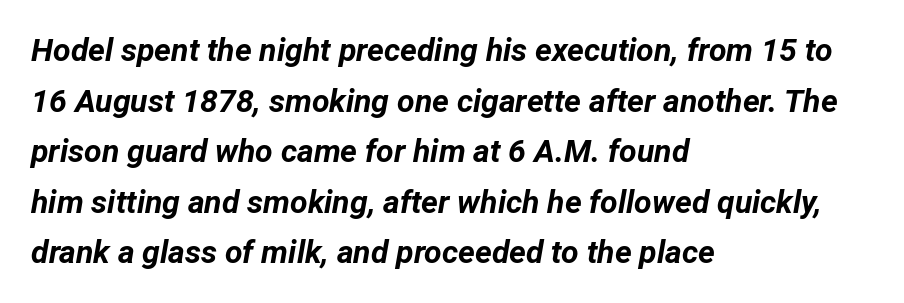
Q: Is the text bold? A: Yes.
Q: Is the text italic (slanted)? A: Yes, it leans right by about 12 degrees.
Q: Is the text underlined? A: No.
Q: How is the paragraph aligned? A: Left-aligned.
Q: Is the spacing between letters normal or unusually wide? A: Normal.
Q: Is the spacing between lines tight, normal or loose? A: Normal.
Q: Width (condensed, normal, or wide)? A: Normal.
Q: Stroke contrast? A: Low.
Q: x-height? A: Medium.
Q: Monospaced? A: No.
